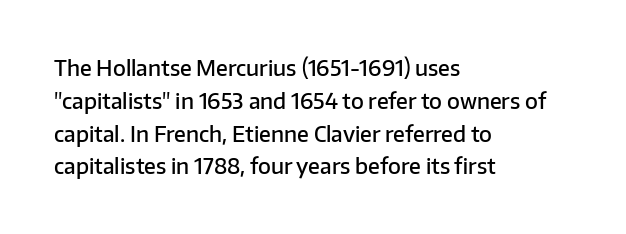
Q: Is the text bold? A: Semi-bold.
Q: Is the text italic (slanted)? A: No, it is upright.
Q: Is the text underlined? A: No.
Q: How is the paragraph aligned? A: Left-aligned.
Q: Is the spacing between letters normal or unusually wide? A: Normal.
Q: Is the spacing between lines tight, normal or loose? A: Normal.
